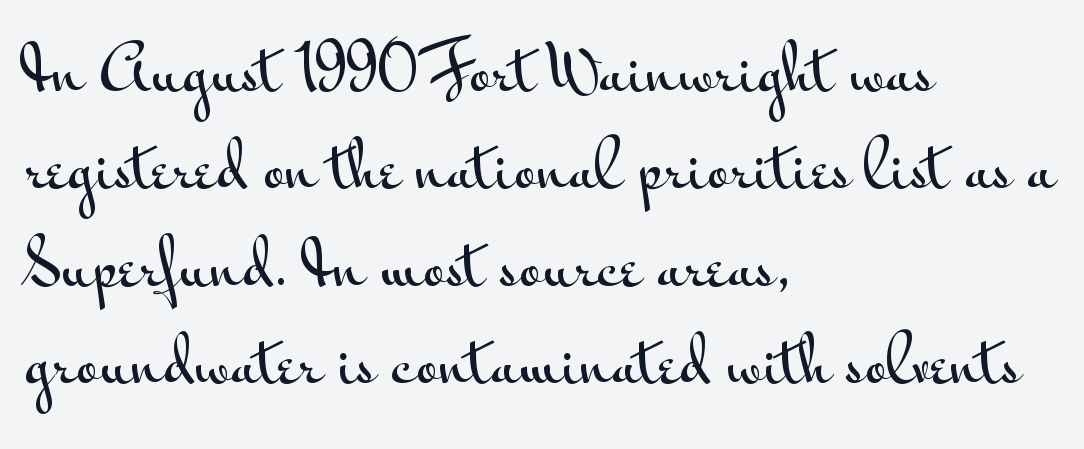
The image shows 62 px wide sans-serif type; set left-aligned, normal line spacing (1.57x), normal letter spacing, not underlined; medium stroke contrast and a small x-height.
